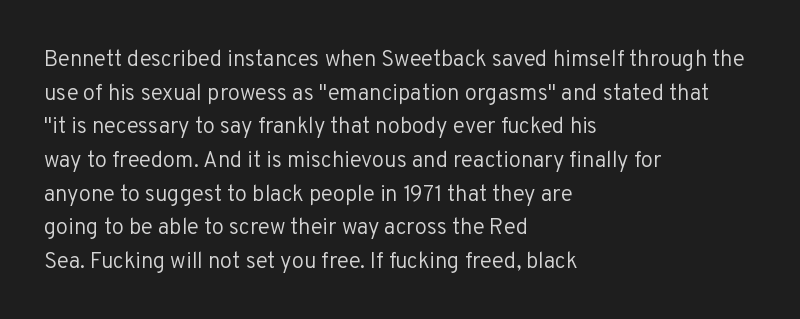
The image shows 22 px text type, upright; set left-aligned, normal line spacing (1.53x), normal letter spacing, not underlined.
